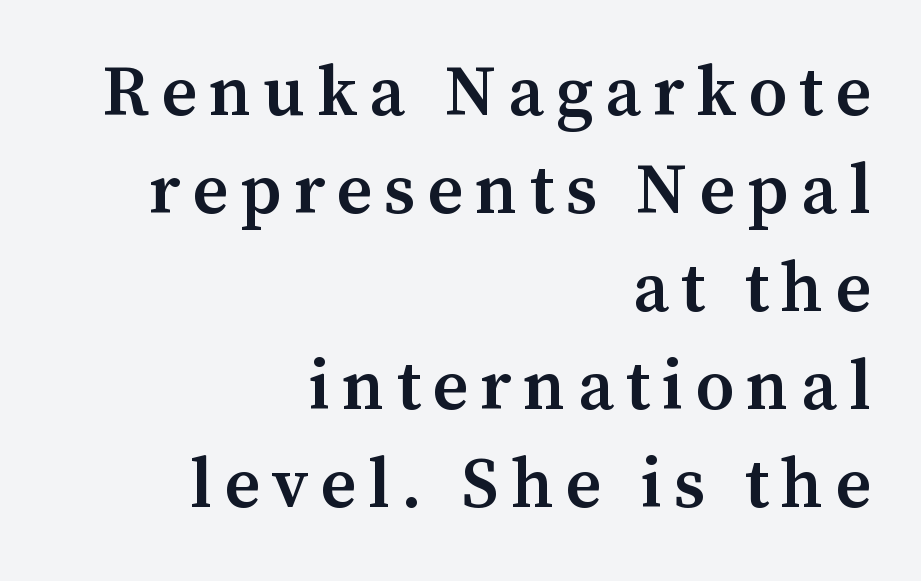
Horizontal alignment here is rightward, an uncommon choice for prose. The specimen reads as upright at a glance. The characters display serif detailing at their extremities. In terms of leading, this rendering sits right in the middle. Underlining? Definitely not there. On the weight axis this lands at semibold, roughly 600.
